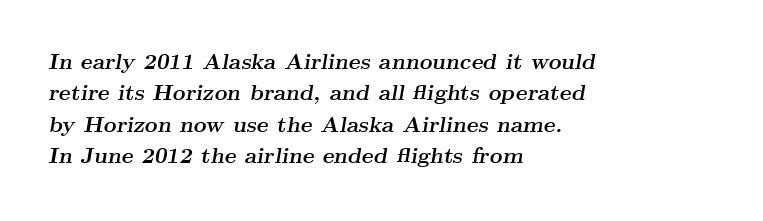
The string is rendered with underlining switched off. Leading: standard. The setting favours the left margin, as ordinary paragraphs usually do. Characters follow at the spacing the type designer built in. These lines were composed using italics. The characters look thick and weighty, a clear bold.
